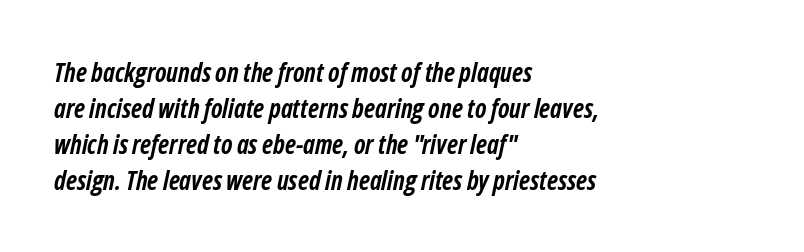
Every letter is thick-stroked: bold, no question. Each row of text sits above clean, open space. Summary of vertical rhythm: regular, with standard interline spacing. Compared with a centered layout, this one pins lines to the left instead.
